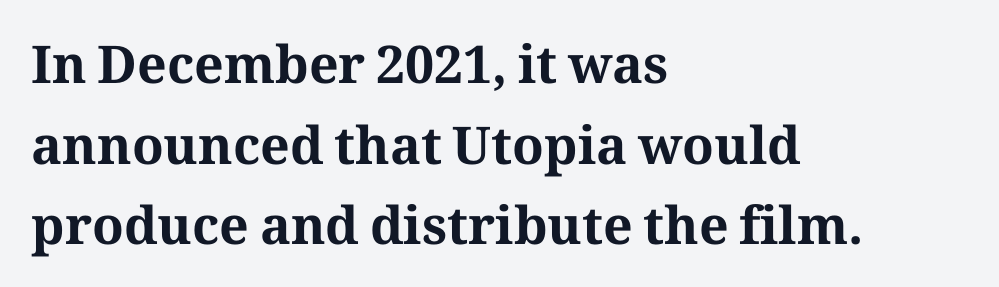
{"serif": "yes", "italic": "no", "bold": "yes", "weight": "bold", "width": "normal", "stroke_contrast": "medium", "x_height": "medium", "monospaced": "no", "underline": "no", "align": "left", "line_spacing": "normal", "line_spacing_ratio": 1.55, "letter_spacing": "normal", "letter_spacing_em": 0.0, "glyph_px": 52}
